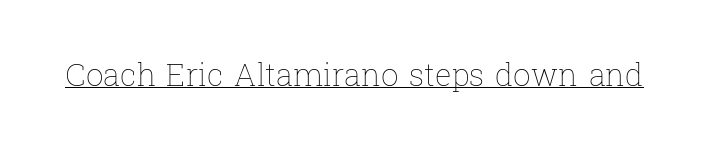
Q: Is the text bold? A: No.
Q: Is the text italic (slanted)? A: No, it is upright.
Q: Is the text underlined? A: Yes.
Q: Is the spacing between letters normal or unusually wide? A: Normal.
Q: Width (condensed, normal, or wide)? A: Normal.
Q: Stroke contrast? A: Low.
Q: x-height? A: Medium.
Q: Monospaced? A: No.
